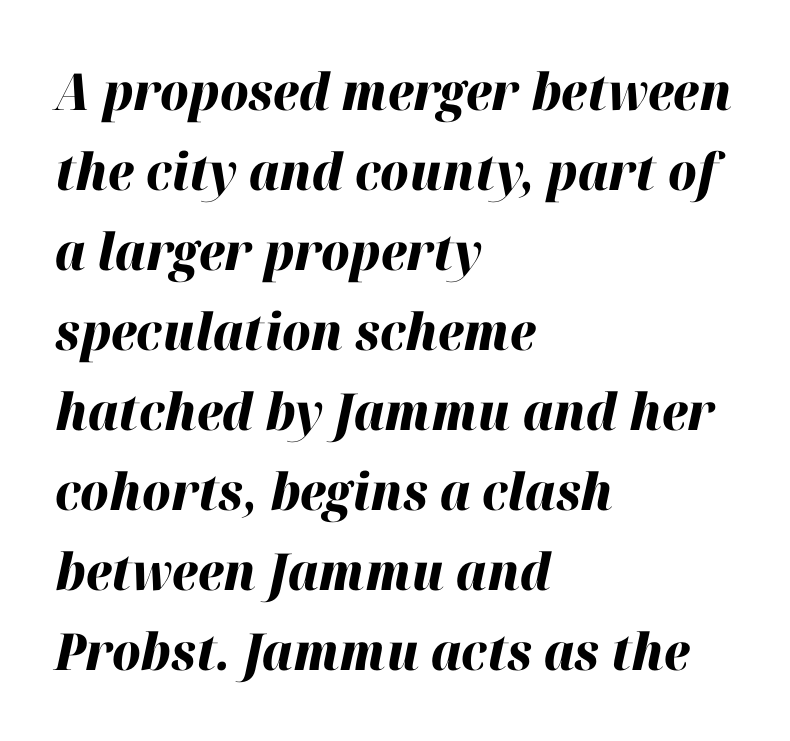
Is the letter spacing exaggerated? No — it looks like the ordinary default. If you drew a ruler down the left edge, every line would touch it. Slanted lettering throughout. Lines of text with bare space underneath.
